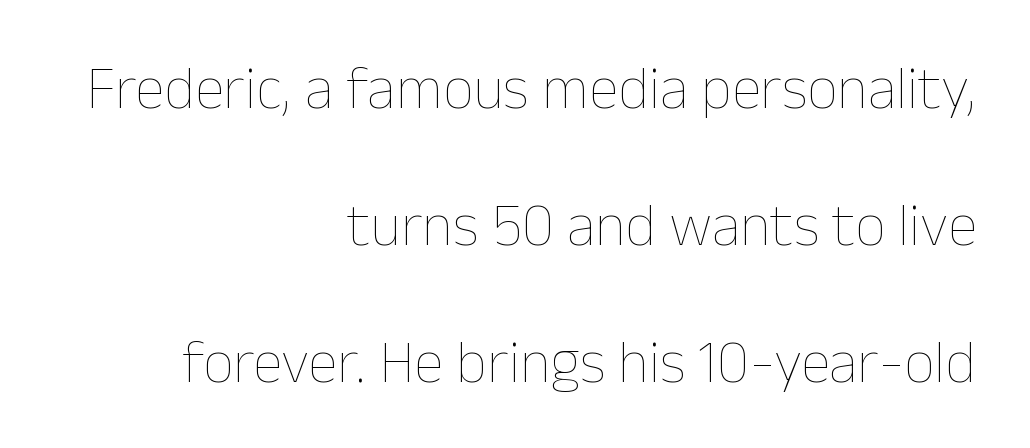
The image shows 60 px thin type, upright; set right-aligned, loose line spacing (2.28x), normal letter spacing, not underlined; low stroke contrast and a medium x-height.
